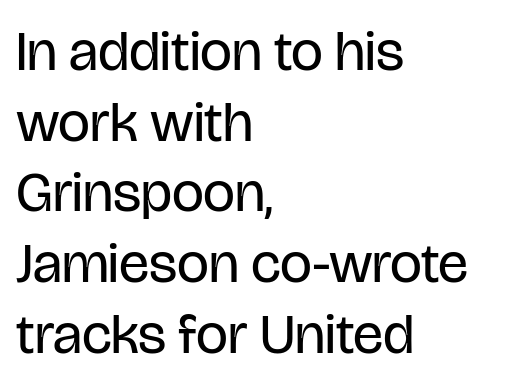
The image shows 57 px regular-weight, condensed sans-serif type, upright; set left-aligned, line spacing 1.24x, normal letter spacing, not underlined; low stroke contrast and a large x-height.
